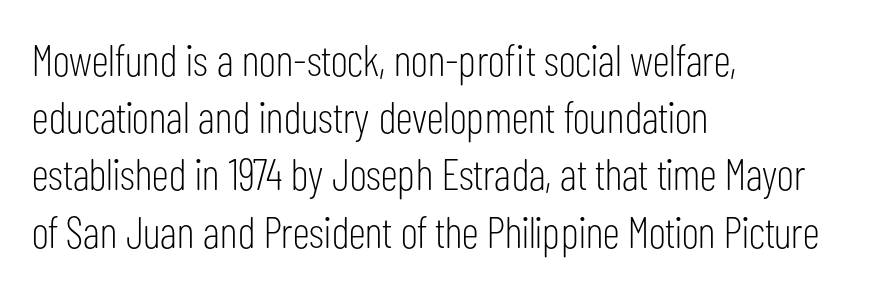
The image shows 44 px light, condensed sans-serif type, upright; set left-aligned, normal line spacing (1.3x), normal letter spacing, not underlined; low stroke contrast and a medium x-height.
